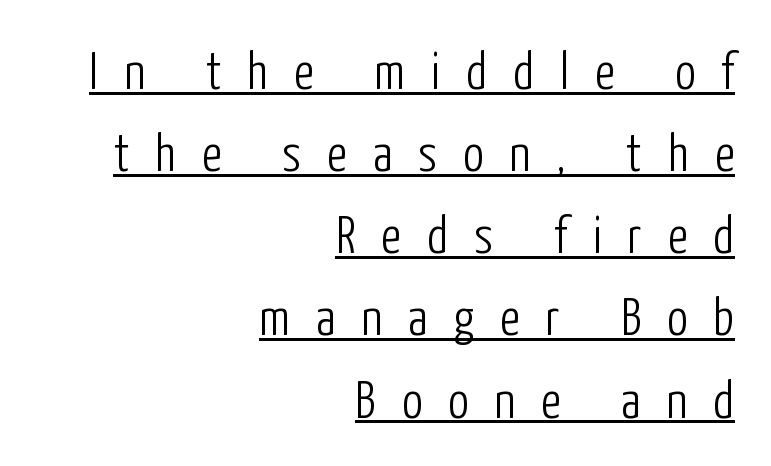
A student would call this right alignment; a typographer would say flush right, rag left. A typesetter would call this proportional, since set widths differ per character. Students, observe: this is what conventionally led text looks like. Classification — sans serif. Posture: straight, roman, zero tilt. Substantial extra tracking has been applied to these lines.
